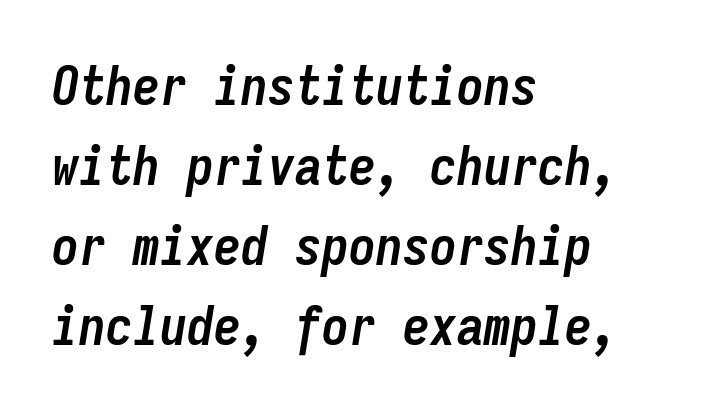
The rendering uses a bold face; every stroke is thick and dark. Regarding leading, the lines here are spaced in the standard way. Do the characters align in a grid? Yes, the font is monospaced. The paragraph shown leans on its left margin. Here the glyphs are tracked normally, forming tight word shapes.
